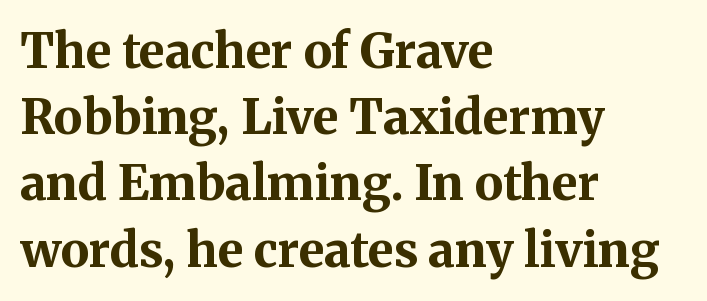
Typeset ragged right — the left edge is the straight one. Tracking value appears to be zero — textbook default spacing. Regarding serifs, this sample has them. These lines are rendered in a variable-pitch font.
